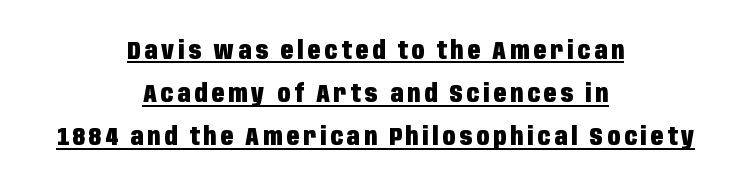
{"italic": "no", "bold": "yes", "underline": "yes", "align": "center", "line_spacing_ratio": 1.8, "glyph_px": 24}
